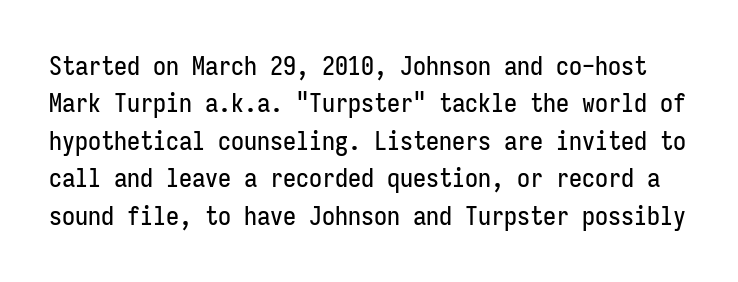
Look at the tracking — it's just the regular setting, nothing added. Unlike italic type, these characters show no tilt at all. Leading: standard. Underline: absent.
